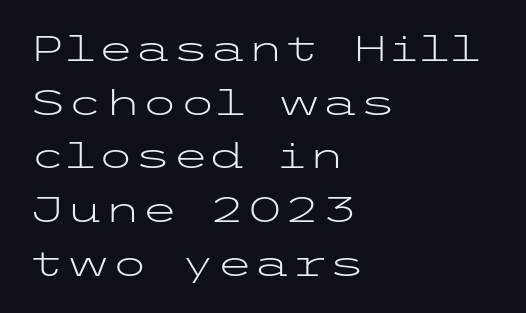
{"serif": "no", "italic": "no", "bold": "no", "weight": "light", "width": "wide", "stroke_contrast": "low", "x_height": "medium", "underline": "no", "align": "left", "line_spacing": "normal", "line_spacing_ratio": 1.58, "letter_spacing": "normal", "letter_spacing_em": 0.0, "glyph_px": 34}
